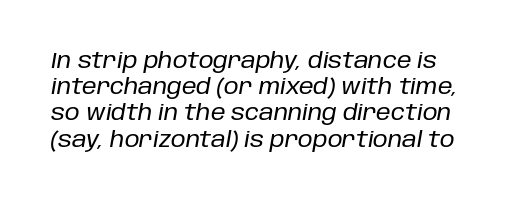
{"italic": "yes", "lean": "right", "slant_degrees": 10, "underline": "no", "line_spacing": "normal", "line_spacing_ratio": 1.25, "letter_spacing": "normal", "letter_spacing_em": 0.0, "glyph_px": 21}
